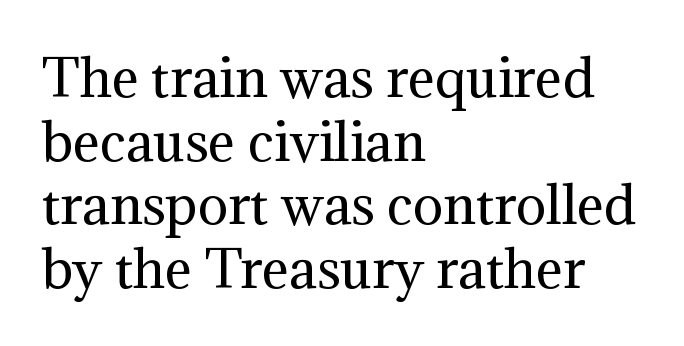
Q: Is the text bold? A: No.
Q: Is the text italic (slanted)? A: No, it is upright.
Q: Is the typeface a serif or a sans-serif typeface? A: Serif.
Q: Is the text underlined? A: No.
Q: How is the paragraph aligned? A: Left-aligned.
Q: Is the spacing between letters normal or unusually wide? A: Normal.
Q: Is the spacing between lines tight, normal or loose? A: Normal.
Q: Width (condensed, normal, or wide)? A: Normal.
Q: Stroke contrast? A: Medium.
Q: x-height? A: Medium.
Q: Monospaced? A: No.
